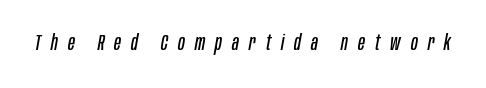
The image shows 22 px text type, italic (leaning right); set unusually wide letter spacing (+0.46 em), not underlined.
